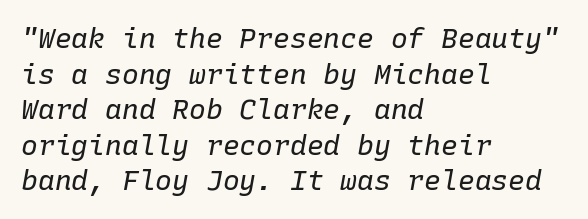
The image shows 28 px regular-weight type, italic (leaning right), monospaced; set left-aligned, normal line spacing (1.27x), normal letter spacing, not underlined; low stroke contrast and a medium x-height.
